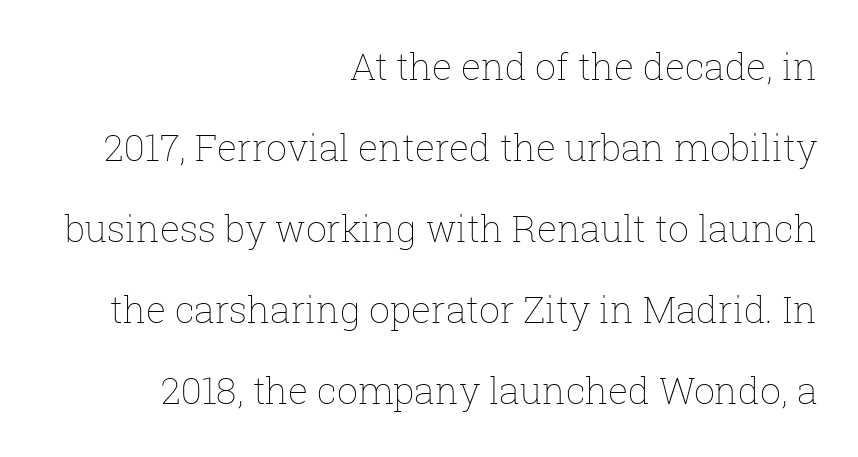
The image shows 37 px thin type, upright; set right-aligned, loose line spacing (2.19x), normal letter spacing, not underlined; low stroke contrast and a medium x-height.
